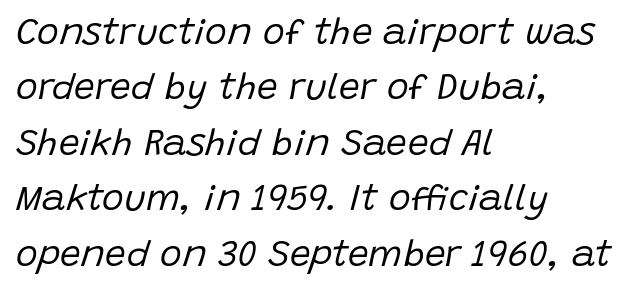
Q: Is the text bold? A: No.
Q: Is the text italic (slanted)? A: Yes, it leans right by about 15 degrees.
Q: Is the text underlined? A: No.
Q: How is the paragraph aligned? A: Left-aligned.
Q: Is the spacing between letters normal or unusually wide? A: Normal.
Q: Is the spacing between lines tight, normal or loose? A: Normal.
Q: Width (condensed, normal, or wide)? A: Normal.
Q: Stroke contrast? A: Low.
Q: x-height? A: Large.
Q: Monospaced? A: No.
